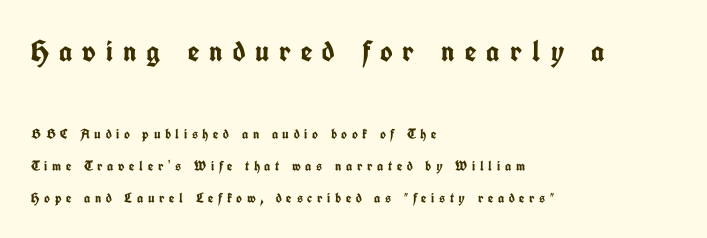
Q: Is the text bold? A: Yes.
Q: Is the text italic (slanted)? A: No, it is upright.
Q: Is the typeface a serif or a sans-serif typeface? A: Sans-serif.
Q: Is the text underlined? A: No.
Q: How is the paragraph aligned? A: Left-aligned.
Q: Is the spacing between letters normal or unusually wide? A: Unusually wide.
Q: Is the spacing between lines tight, normal or loose? A: Loose.
Q: Which block of text is set in a larger size, the first (top) or the second (bottom)? A: The first (top) one.
Q: Width (condensed, normal, or wide)? A: Condensed.
Q: Stroke contrast? A: Low.
Q: x-height? A: Medium.
Q: Monospaced? A: No.
